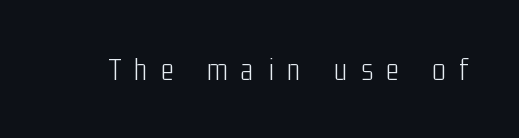
The image shows 32 px light, condensed sans-serif type, upright; set unusually wide letter spacing (+0.42 em), not underlined; low stroke contrast and a medium x-height.
